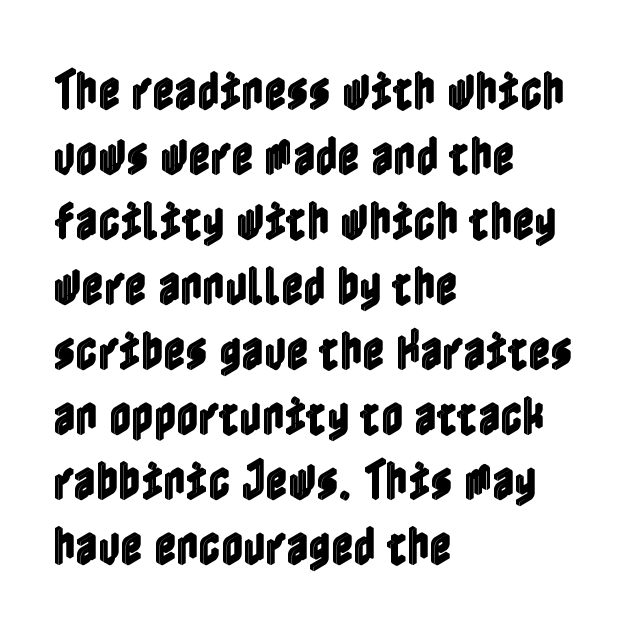
Q: Is the text italic (slanted)? A: No, it is upright.
Q: Is the text underlined? A: No.
Q: How is the paragraph aligned? A: Left-aligned.
Q: Is the spacing between letters normal or unusually wide? A: Normal.
Q: Is the spacing between lines tight, normal or loose? A: Normal.
Q: Width (condensed, normal, or wide)? A: Condensed.
Q: x-height? A: Medium.
